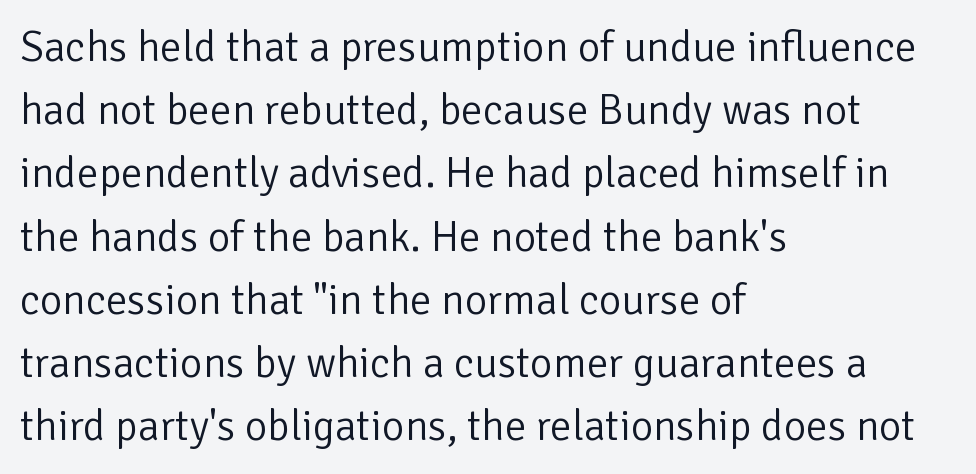
The image shows 43 px light sans-serif type, upright; set left-aligned, normal line spacing (1.47x), normal letter spacing, not underlined; low stroke contrast and a medium x-height.
